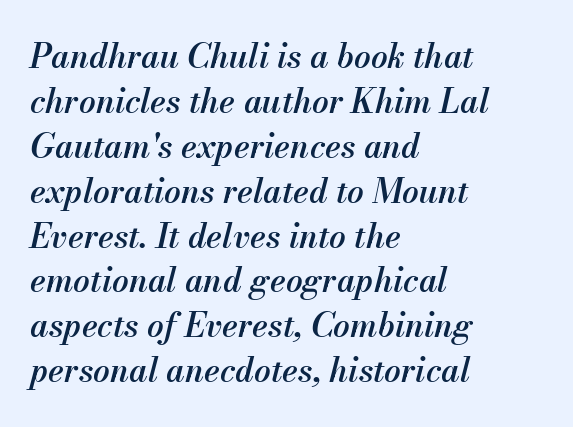
The image shows 33 px semibold type, italic (leaning right); set left-aligned, normal line spacing (1.36x), normal letter spacing, not underlined; medium stroke contrast and a small x-height.
